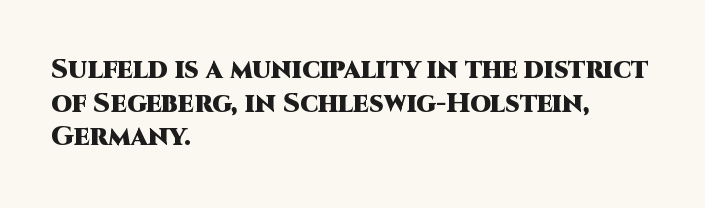
{"italic": "no", "bold": "yes", "underline": "no", "align": "left", "line_spacing": "normal", "line_spacing_ratio": 1.25, "letter_spacing": "normal", "letter_spacing_em": 0.0, "glyph_px": 27}
